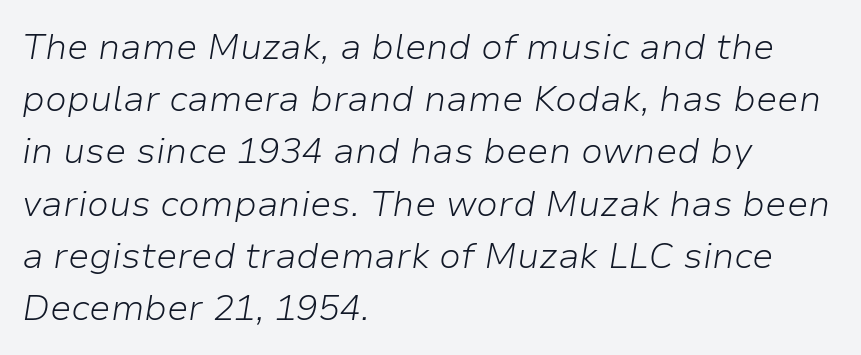
{"italic": "yes", "lean": "right", "slant_degrees": 9, "bold": "no", "weight": "light", "width": "normal", "stroke_contrast": "low", "x_height": "medium", "monospaced": "no", "underline": "no", "align": "left", "line_spacing": "normal", "line_spacing_ratio": 1.45, "letter_spacing": "normal", "letter_spacing_em": 0.0, "glyph_px": 36}
